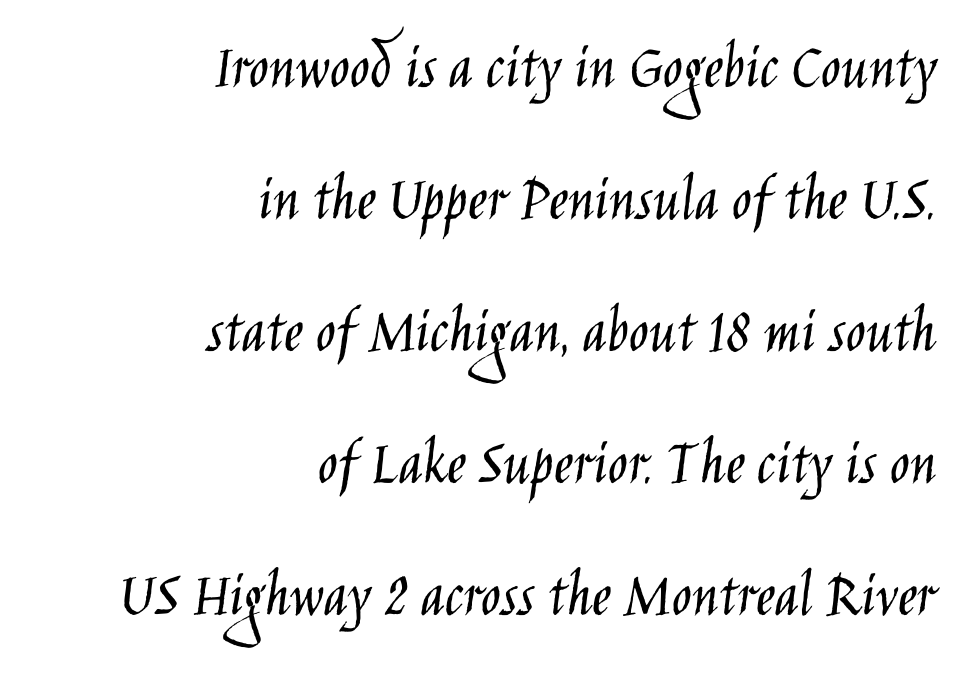
Just letters on the line, the space beneath them empty. Spacing between characters is what you'd get straight out of the box. The glyphs in this specimen are sans serif. No letter is thick-stroked: the sample isn't bold.
